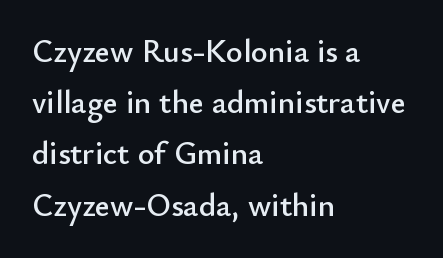
{"serif": "no", "italic": "no", "width": "normal", "stroke_contrast": "low", "x_height": "small", "monospaced": "no", "underline": "no", "align": "left", "line_spacing": "normal", "line_spacing_ratio": 1.6, "letter_spacing": "normal", "letter_spacing_em": 0.0, "glyph_px": 32}
